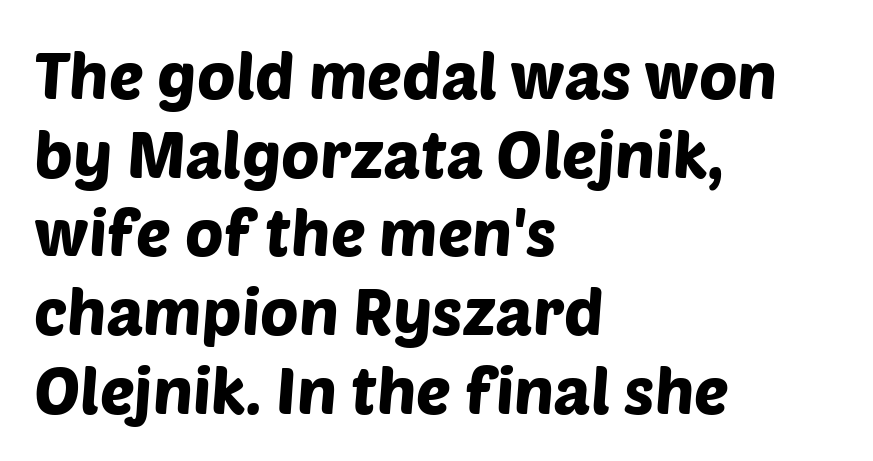
Q: Is the typeface a serif or a sans-serif typeface? A: Sans-serif.
Q: Is the text underlined? A: No.
Q: How is the paragraph aligned? A: Left-aligned.
Q: Is the spacing between letters normal or unusually wide? A: Normal.
Q: Width (condensed, normal, or wide)? A: Normal.
Q: Stroke contrast? A: Low.
Q: x-height? A: Large.
Q: Monospaced? A: No.
